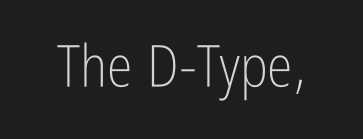
Q: Is the text bold? A: No.
Q: Is the text italic (slanted)? A: No, it is upright.
Q: Is the typeface a serif or a sans-serif typeface? A: Sans-serif.
Q: Is the text underlined? A: No.
Q: Is the spacing between letters normal or unusually wide? A: Normal.
Q: Width (condensed, normal, or wide)? A: Condensed.
Q: Stroke contrast? A: Low.
Q: x-height? A: Medium.
Q: Monospaced? A: No.
